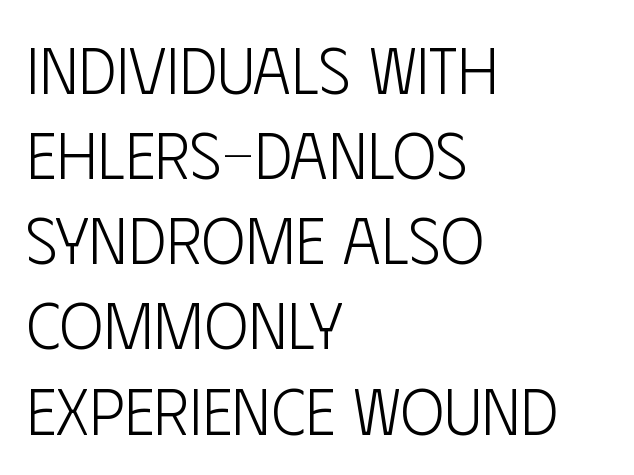
Q: Is the text bold? A: No.
Q: Is the text italic (slanted)? A: No, it is upright.
Q: Is the typeface a serif or a sans-serif typeface? A: Sans-serif.
Q: Is the text underlined? A: No.
Q: How is the paragraph aligned? A: Left-aligned.
Q: Is the spacing between letters normal or unusually wide? A: Normal.
Q: Is the spacing between lines tight, normal or loose? A: Normal.
Q: Width (condensed, normal, or wide)? A: Condensed.
Q: Stroke contrast? A: Low.
Q: x-height? A: Large.
Q: Monospaced? A: No.
